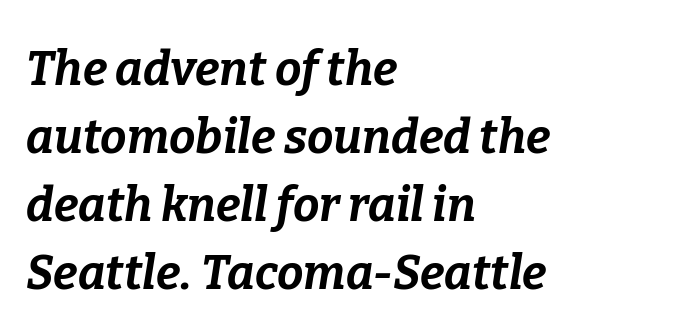
Summary of vertical rhythm: regular, with standard interline spacing. Line beginnings align vertically; line endings do not. Quick note: italic. Think of a printed novel: that variable character pitch is what you see here.
